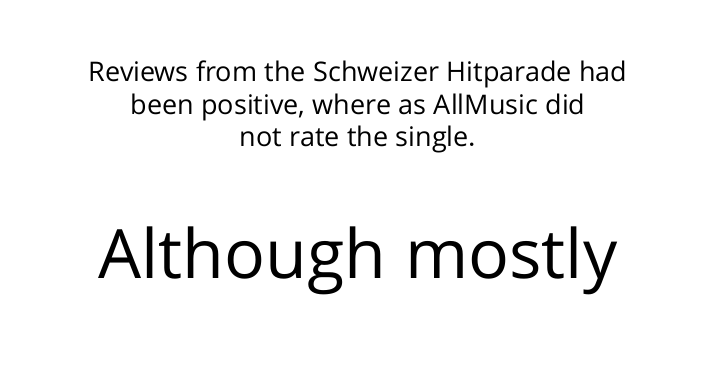
Q: Is the text bold? A: No.
Q: Is the text italic (slanted)? A: No, it is upright.
Q: Is the typeface a serif or a sans-serif typeface? A: Sans-serif.
Q: Is the text underlined? A: No.
Q: How is the paragraph aligned? A: Centered.
Q: Is the spacing between letters normal or unusually wide? A: Normal.
Q: Which block of text is set in a larger size, the first (top) or the second (bottom)? A: The second (bottom) one.
Q: Width (condensed, normal, or wide)? A: Normal.
Q: Stroke contrast? A: Low.
Q: x-height? A: Medium.
Q: Monospaced? A: No.
